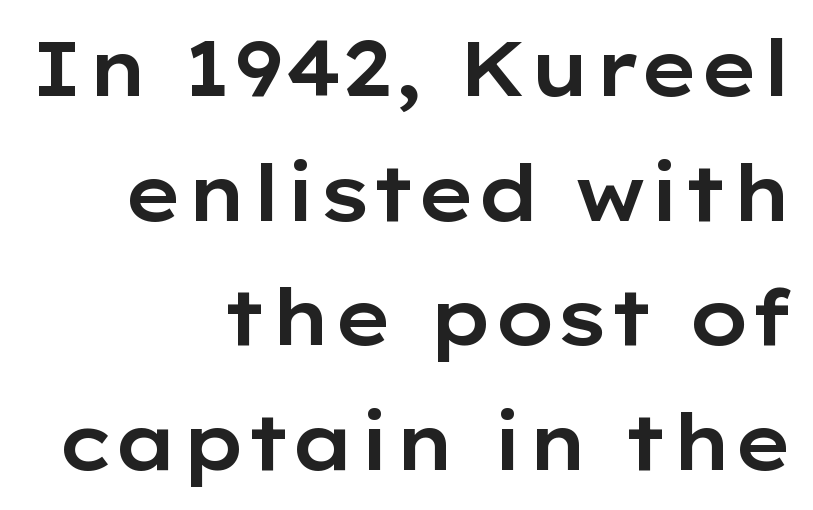
The image shows 77 px wide sans-serif type, upright; set right-aligned, normal line spacing (1.62x), normal letter spacing, not underlined; low stroke contrast and a medium x-height.
